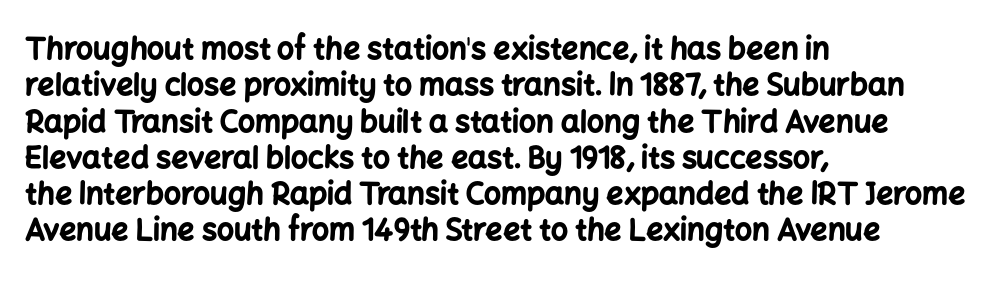
{"serif": "no", "italic": "no", "bold": "yes", "weight": "bold", "width": "normal", "stroke_contrast": "low", "x_height": "medium", "monospaced": "no", "underline": "no", "align": "left", "line_spacing_ratio": 1.21, "letter_spacing": "normal", "letter_spacing_em": 0.0, "glyph_px": 30}
